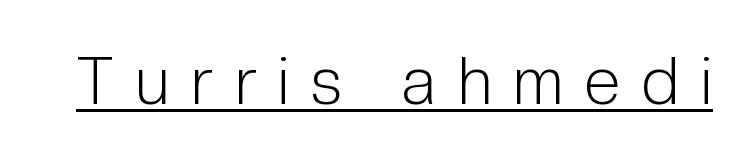
The image shows 66 px light, condensed sans-serif type, upright; set unusually wide letter spacing (+0.33 em), underlined; low stroke contrast and a medium x-height.
